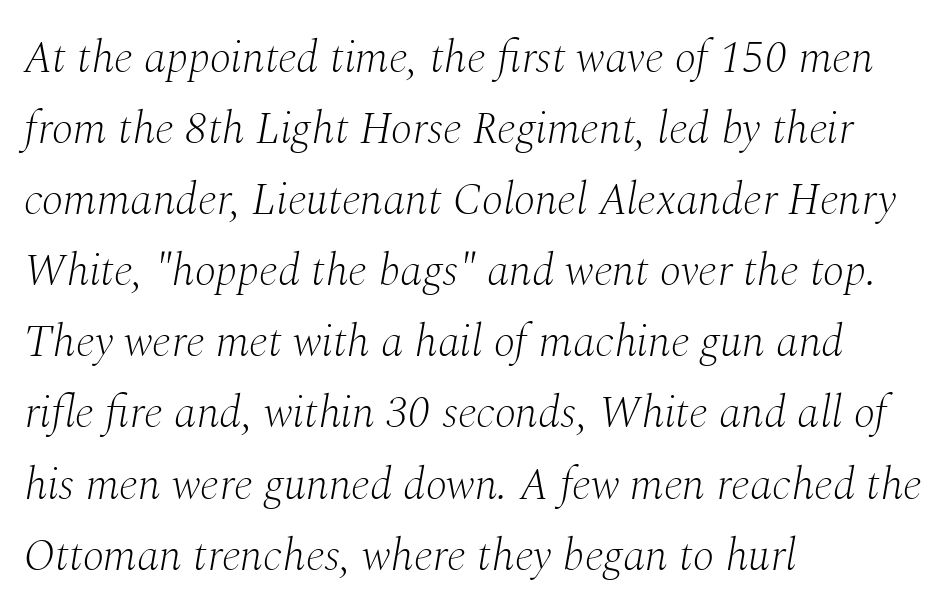
{"serif": "yes", "italic": "yes", "lean": "right", "slant_degrees": 10, "bold": "no", "weight": "light", "width": "normal", "stroke_contrast": "medium", "x_height": "medium", "monospaced": "no", "underline": "no", "align": "left", "line_spacing": "normal", "line_spacing_ratio": 1.58, "letter_spacing": "normal", "letter_spacing_em": 0.0, "glyph_px": 45}
